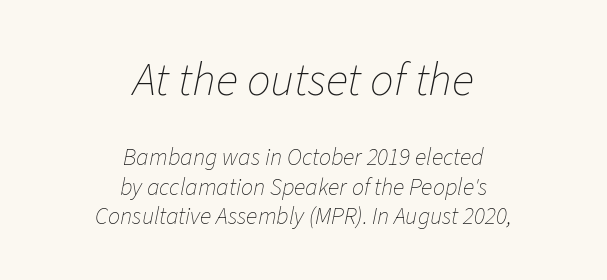
The image shows 47 px thin type, italic (leaning right); set centered, line spacing 1.21x, normal letter spacing, not underlined; the first (top) block is 1.96x larger; low stroke contrast and a medium x-height.
